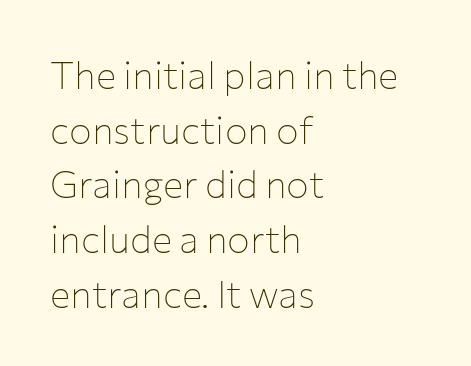
Is there any slant? The stems are plumb. Quick note: underline off. The lines are quadded left. The font family rendered here belongs to the sans-serif group.
